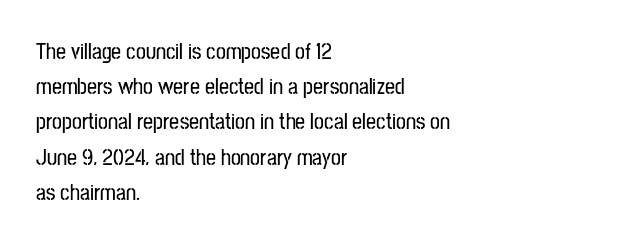
The image shows 22 px text type, upright; set left-aligned, normal line spacing (1.6x), normal letter spacing, not underlined.
